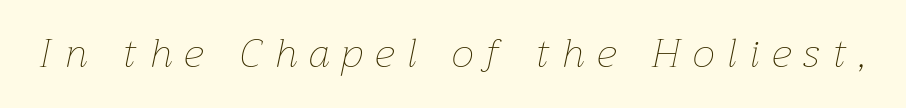
{"italic": "yes", "lean": "right", "slant_degrees": 12, "bold": "no", "weight": "thin", "width": "normal", "stroke_contrast": "low", "x_height": "medium", "monospaced": "no", "underline": "no", "letter_spacing": "wide", "letter_spacing_em": 0.32, "glyph_px": 40}
